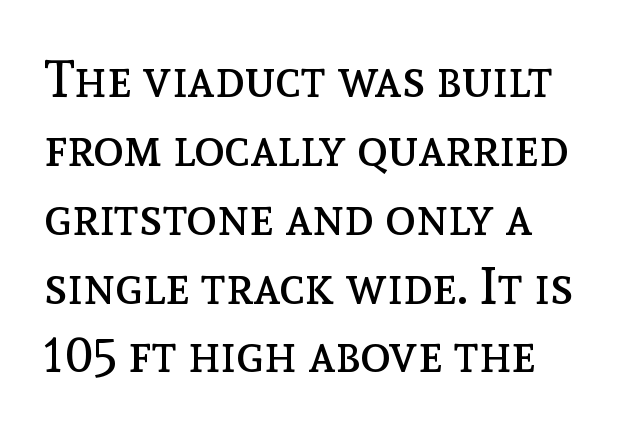
Q: Is the text bold? A: No.
Q: Is the text italic (slanted)? A: No, it is upright.
Q: Is the text underlined? A: No.
Q: How is the paragraph aligned? A: Left-aligned.
Q: Is the spacing between letters normal or unusually wide? A: Normal.
Q: Is the spacing between lines tight, normal or loose? A: Normal.
Q: Width (condensed, normal, or wide)? A: Normal.
Q: x-height? A: Medium.
Q: Monospaced? A: No.
